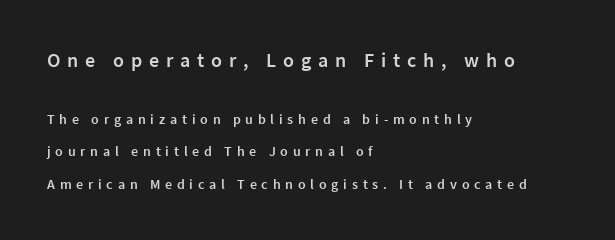
{"italic": "no", "bold": "semi", "underline": "no", "align": "left", "line_spacing": "loose", "line_spacing_ratio": 2.33, "letter_spacing": "wide", "letter_spacing_em": 0.34, "larger_block": "first", "size_ratio": 1.43, "glyph_px": 20}
